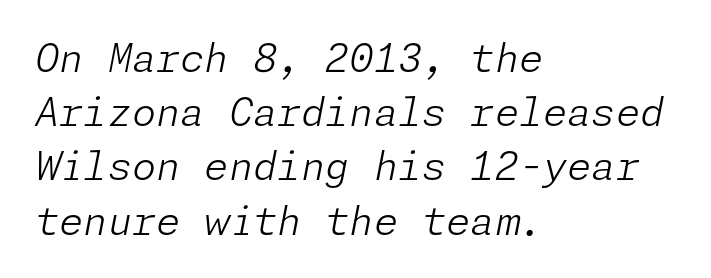
{"italic": "yes", "lean": "right", "slant_degrees": 11, "bold": "no", "weight": "light", "width": "normal", "stroke_contrast": "low", "x_height": "medium", "underline": "no", "align": "left", "line_spacing": "normal", "line_spacing_ratio": 1.39, "letter_spacing": "normal", "letter_spacing_em": 0.0, "glyph_px": 39}
